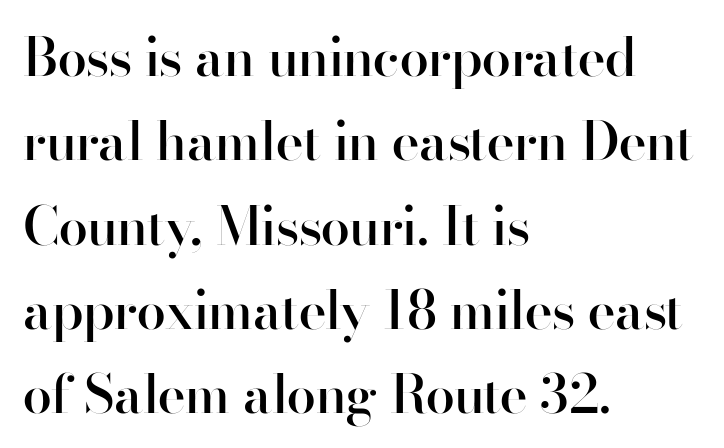
{"serif": "no", "italic": "no", "bold": "semi", "weight": "semibold", "width": "normal", "stroke_contrast": "high", "x_height": "small", "monospaced": "no", "underline": "no", "align": "left", "line_spacing": "normal", "line_spacing_ratio": 1.59, "letter_spacing": "normal", "letter_spacing_em": 0.0, "glyph_px": 53}
